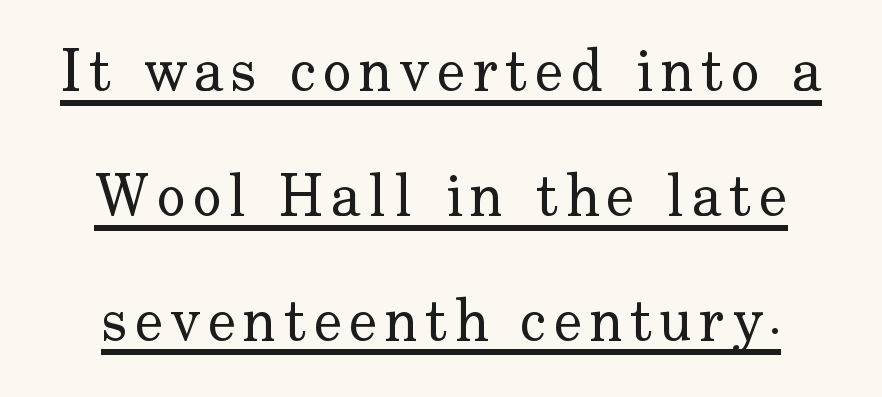
The image shows 60 px regular-weight serif type, upright; set centered, loose line spacing (2.08x), underlined; low stroke contrast and a small x-height.
